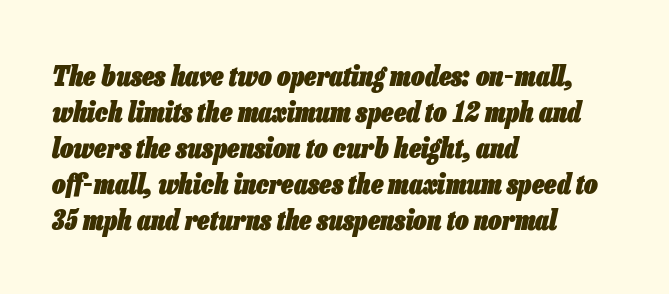
An italicized treatment has been applied to the whole sample. Does the weight exceed regular? Yes, all the way to bold. The baseline area is clear. Casual observation: everything's shoved over to the left. Is the letter spacing exaggerated? No — it looks like the ordinary default. The leading is moderate, giving the passage an even texture.
